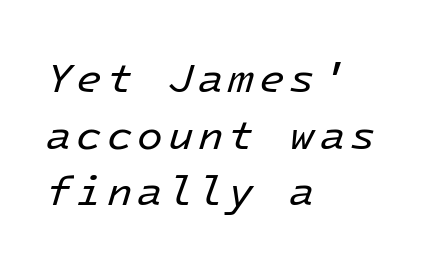
Q: Is the text bold? A: No.
Q: Is the text italic (slanted)? A: Yes, it leans right by about 16 degrees.
Q: Is the text underlined? A: No.
Q: How is the paragraph aligned? A: Left-aligned.
Q: Is the spacing between lines tight, normal or loose? A: Normal.
Q: Width (condensed, normal, or wide)? A: Normal.
Q: Stroke contrast? A: Low.
Q: x-height? A: Medium.
